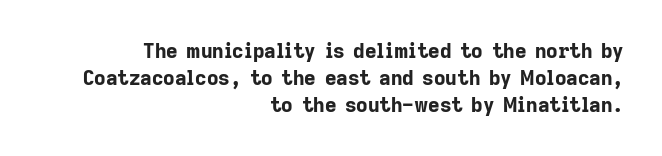
{"italic": "no", "bold": "yes", "underline": "no", "align": "right", "line_spacing": "normal", "line_spacing_ratio": 1.34, "letter_spacing": "normal", "letter_spacing_em": 0.0, "glyph_px": 20}
